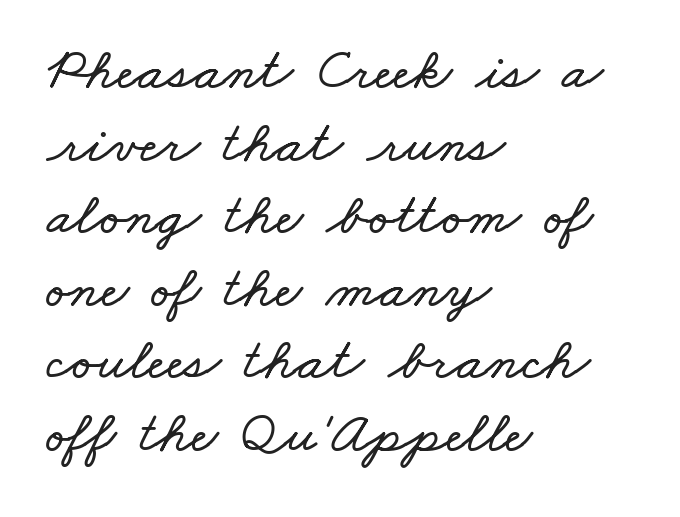
{"width": "wide", "stroke_contrast": "low", "x_height": "small", "monospaced": "no", "underline": "no", "align": "left", "line_spacing_ratio": 1.23, "letter_spacing": "normal", "letter_spacing_em": 0.0, "glyph_px": 59}
